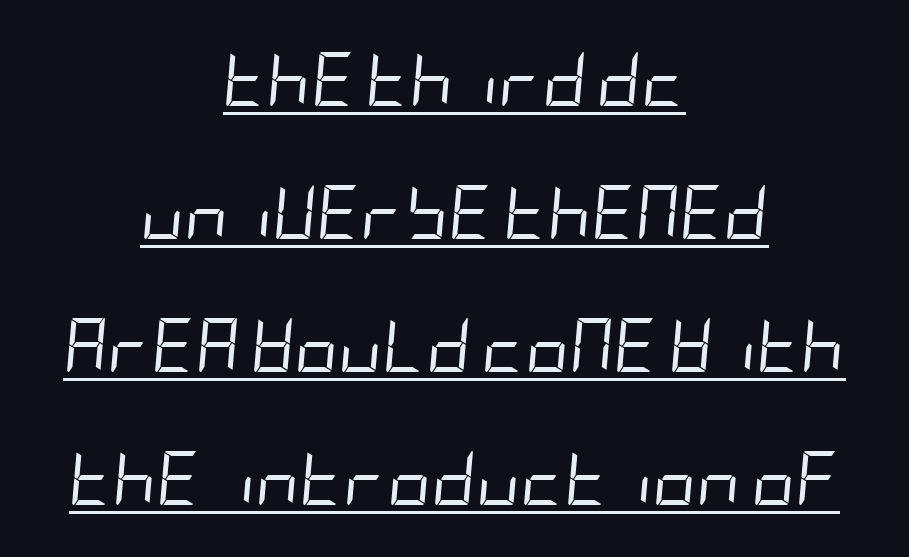
{"italic": "yes", "lean": "right", "slant_degrees": 5, "bold": "no", "weight": "regular", "width": "condensed", "stroke_contrast": "low", "x_height": "large", "underline": "yes", "align": "center", "line_spacing": "loose", "line_spacing_ratio": 2.46, "letter_spacing": "normal", "letter_spacing_em": 0.0, "glyph_px": 54}
